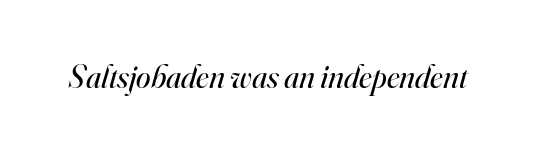
{"serif": "yes", "italic": "yes", "lean": "right", "slant_degrees": 16, "bold": "no", "weight": "regular", "width": "normal", "stroke_contrast": "high", "x_height": "small", "monospaced": "no", "underline": "no", "letter_spacing": "normal", "letter_spacing_em": 0.0, "glyph_px": 33}
